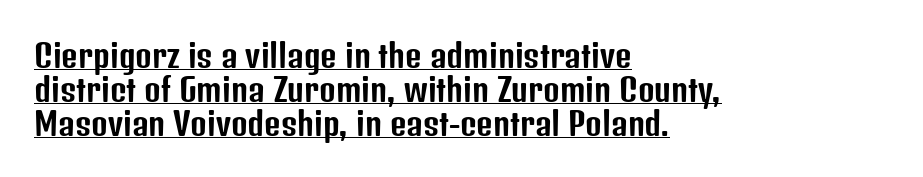
The image shows 32 px condensed sans-serif type, upright; set left-aligned, tight line spacing (1.06x), normal letter spacing, underlined; low stroke contrast and a medium x-height.
